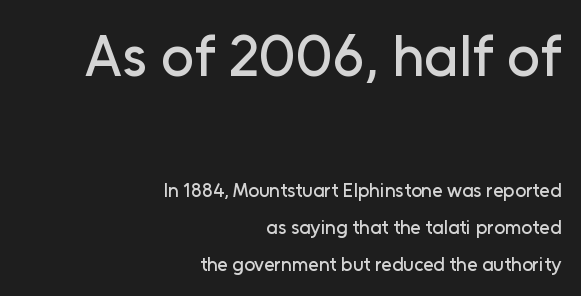
The image shows 58 px sans-serif type, upright; set right-aligned, loose line spacing (1.93x), normal letter spacing, not underlined; the first (top) block is 3.05x larger; low stroke contrast and a medium x-height.
